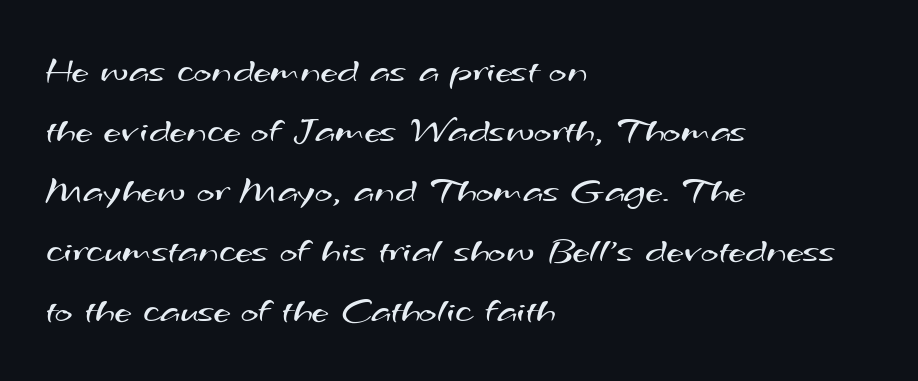
{"serif": "no", "bold": "no", "weight": "regular", "width": "wide", "stroke_contrast": "medium", "x_height": "small", "monospaced": "no", "underline": "no", "align": "left", "line_spacing": "normal", "line_spacing_ratio": 1.58, "letter_spacing": "normal", "letter_spacing_em": 0.0, "glyph_px": 38}
